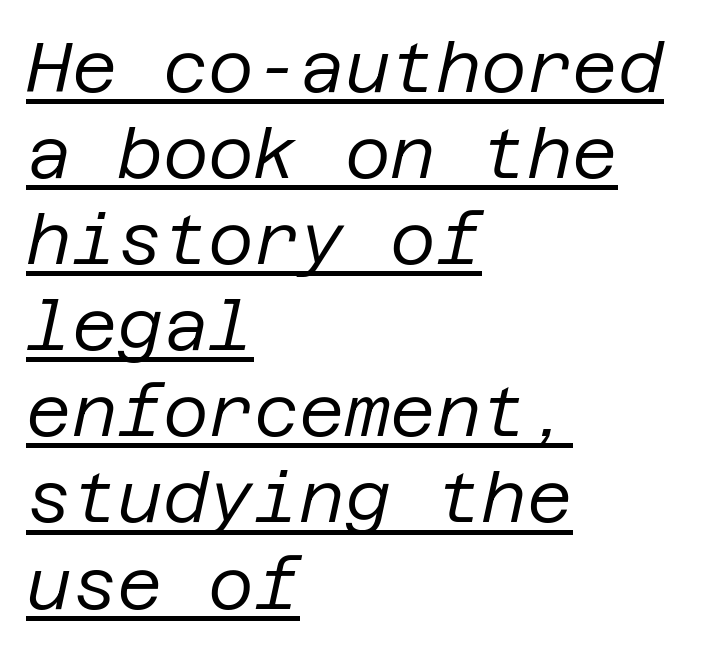
{"italic": "yes", "lean": "right", "slant_degrees": 12, "bold": "no", "weight": "regular", "width": "normal", "stroke_contrast": "low", "x_height": "large", "underline": "yes", "align": "left", "line_spacing_ratio": 1.23, "letter_spacing": "normal", "letter_spacing_em": 0.0, "glyph_px": 70}
